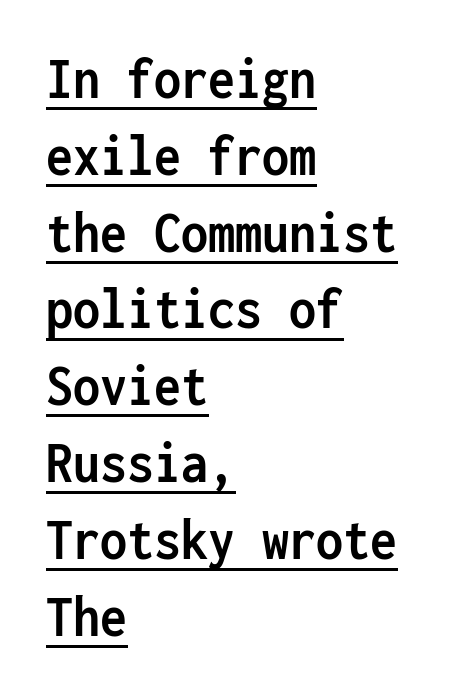
The face used here has the dense, thick strokes of a bold. The lettering stays uniformly vertical, giving the passage a roman look. The lines in this sample share a left origin and differ only in where they stop. Compared with undecorated copy, this sample adds a rule below the words. The text was rendered using a sans face with plain stroke endings.
